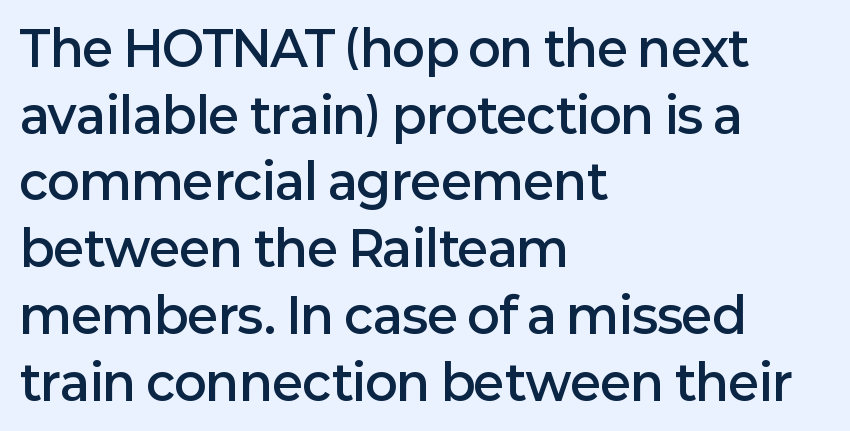
How are the letters spaced? Ordinarily, with no added tracking. Nobody drew a line under any word here. Type style note: lacks serifs. Each letter keeps its own natural width here, so spacing adapts to shape. The vertical gap from one line to the next is medium. Caption: multi-line text, flush left, ragged right.
